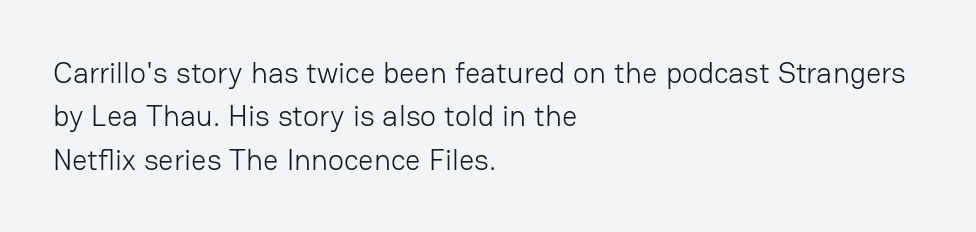
{"serif": "no", "italic": "no", "bold": "no", "weight": "light", "width": "normal", "stroke_contrast": "low", "x_height": "medium", "monospaced": "no", "underline": "no", "align": "left", "line_spacing": "normal", "line_spacing_ratio": 1.45, "letter_spacing": "normal", "letter_spacing_em": 0.0, "glyph_px": 30}
